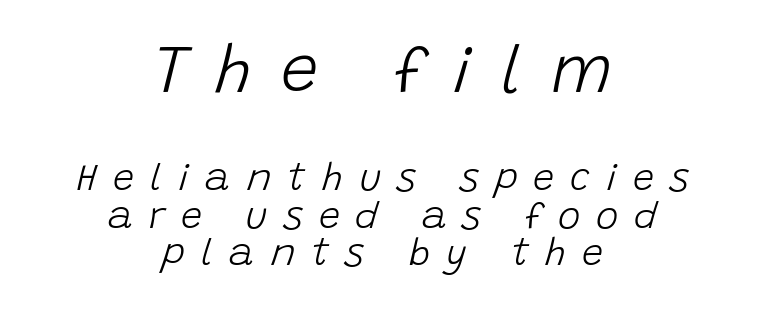
The passage shown is typed in a proportional face where columns would drift. Weight: in the light-to-regular range. Is the lower block the larger one? No — the upper block carries the bigger type. Leading: reduced.
